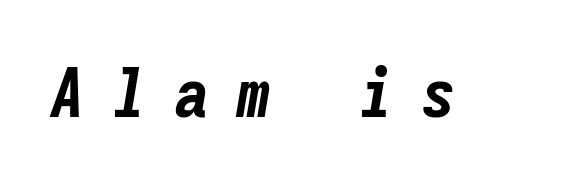
{"italic": "yes", "lean": "right", "slant_degrees": 9, "bold": "yes", "weight": "bold", "width": "condensed", "stroke_contrast": "low", "x_height": "medium", "monospaced": "yes", "underline": "no", "letter_spacing": "wide", "letter_spacing_em": 0.41, "glyph_px": 68}
